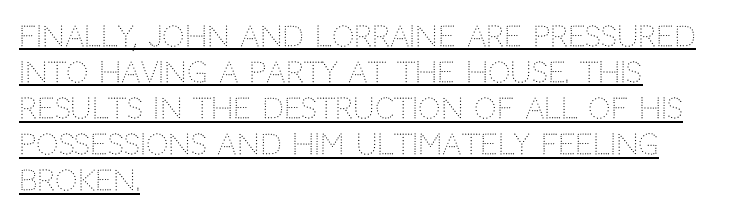
{"serif": "no", "italic": "no", "bold": "no", "weight": "light", "width": "normal", "stroke_contrast": "low", "x_height": "large", "monospaced": "no", "underline": "yes", "align": "left", "line_spacing": "normal", "line_spacing_ratio": 1.29, "letter_spacing": "normal", "letter_spacing_em": 0.0, "glyph_px": 28}
